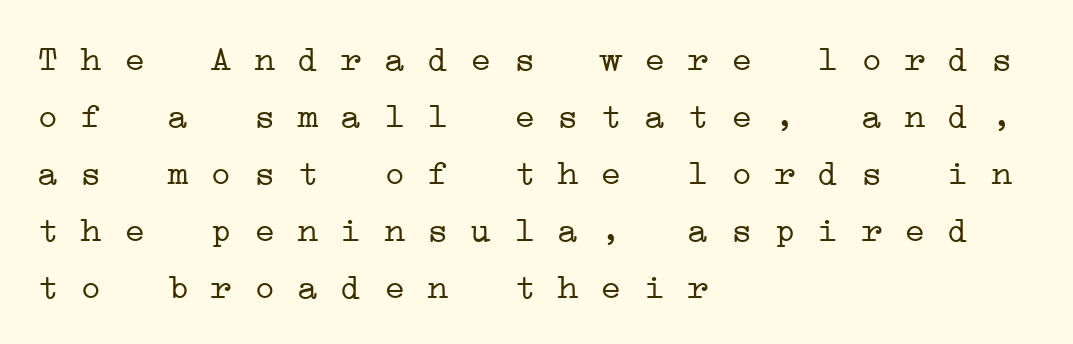
{"serif": "yes", "bold": "no", "weight": "light", "width": "wide", "stroke_contrast": "low", "x_height": "medium", "monospaced": "yes", "underline": "no", "align": "left", "line_spacing": "normal", "line_spacing_ratio": 1.58, "letter_spacing": "normal", "letter_spacing_em": 0.0, "glyph_px": 36}
